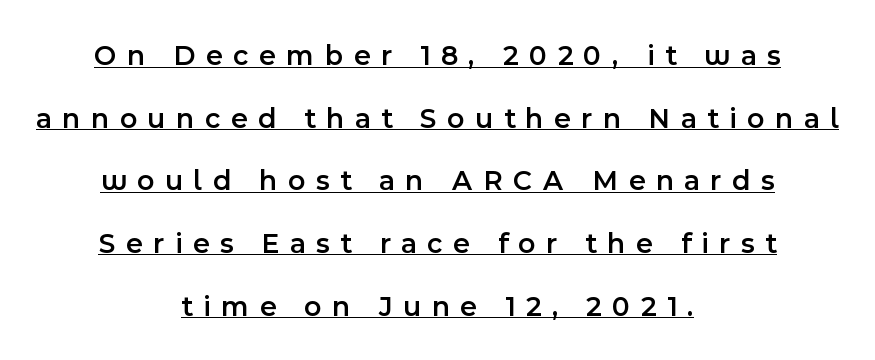
Q: Is the text bold? A: Semi-bold.
Q: Is the text italic (slanted)? A: No, it is upright.
Q: Is the typeface a serif or a sans-serif typeface? A: Sans-serif.
Q: Is the text underlined? A: Yes.
Q: How is the paragraph aligned? A: Centered.
Q: Is the spacing between letters normal or unusually wide? A: Unusually wide.
Q: Is the spacing between lines tight, normal or loose? A: Loose.
Q: Width (condensed, normal, or wide)? A: Normal.
Q: x-height? A: Medium.
Q: Monospaced? A: No.
